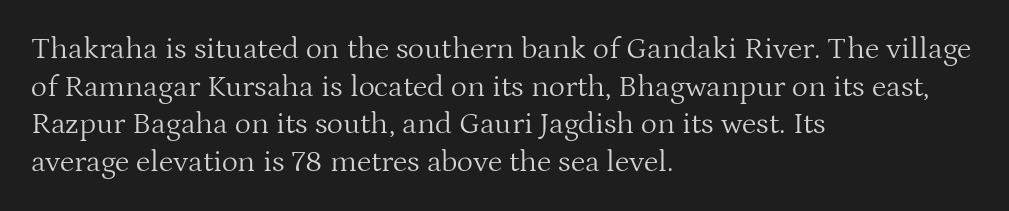
{"serif": "yes", "italic": "no", "bold": "no", "weight": "light", "width": "normal", "stroke_contrast": "medium", "x_height": "medium", "monospaced": "no", "underline": "no", "align": "left", "line_spacing_ratio": 1.21, "letter_spacing": "normal", "letter_spacing_em": 0.0, "glyph_px": 31}
